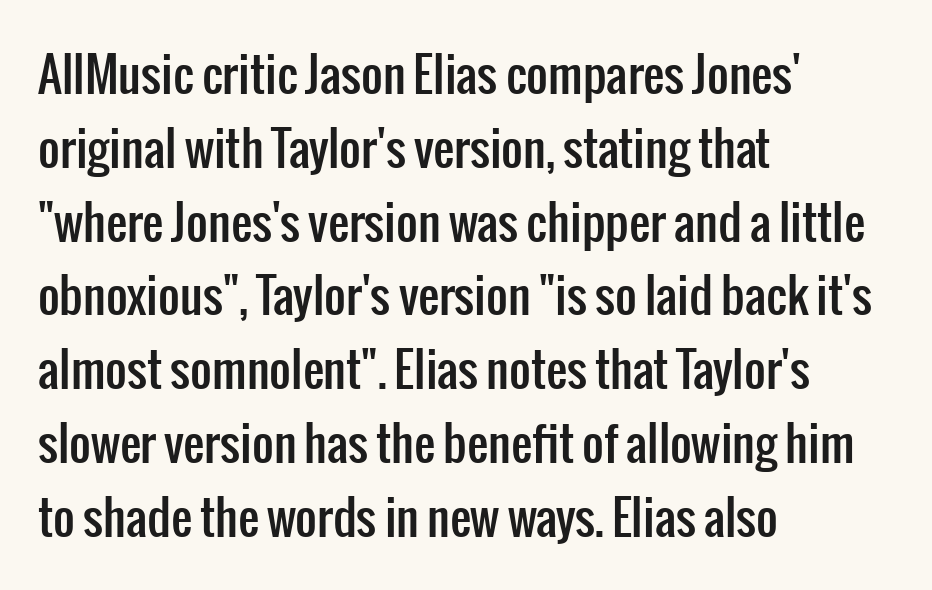
{"serif": "no", "italic": "no", "width": "condensed", "stroke_contrast": "low", "x_height": "medium", "monospaced": "no", "underline": "no", "align": "left", "line_spacing": "normal", "line_spacing_ratio": 1.57, "letter_spacing": "normal", "letter_spacing_em": 0.0, "glyph_px": 47}
